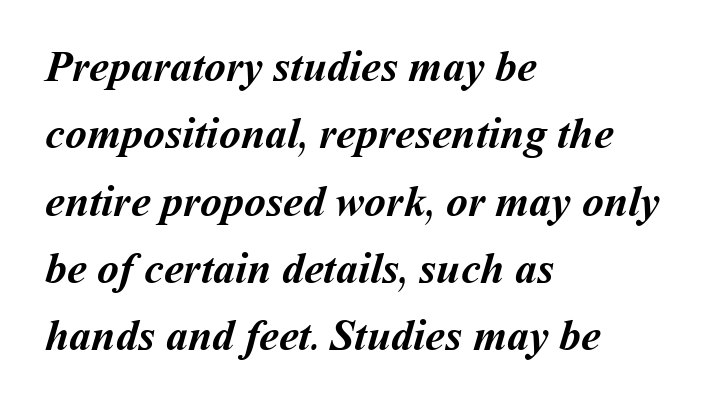
Letters rest on an invisible, unmarked baseline. This rendering uses left alignment, leaving the right contour irregular. Tracking value appears to be zero — textbook default spacing. The letters advance in unequal steps, a hallmark of proportional type. A full-strength bold gives these letters their thick strokes. Does the leading feel generous? No, just average.
